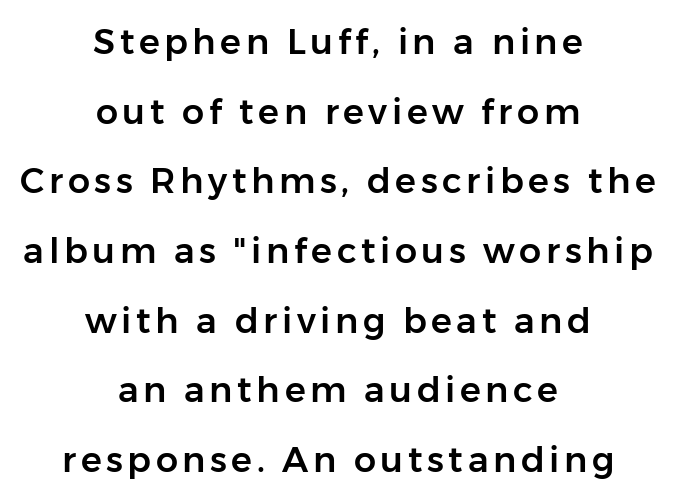
The image shows 35 px sans-serif type, upright; set centered, loose line spacing (1.99x), not underlined; low stroke contrast and a medium x-height.
